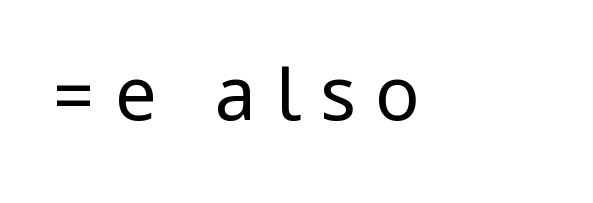
{"serif": "no", "italic": "no", "bold": "no", "weight": "regular", "width": "condensed", "stroke_contrast": "low", "underline": "no", "letter_spacing": "wide", "letter_spacing_em": 0.26, "glyph_px": 74}
